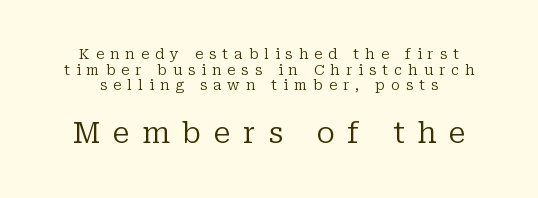
{"serif": "yes", "italic": "no", "bold": "no", "weight": "regular", "width": "normal", "stroke_contrast": "low", "x_height": "medium", "monospaced": "no", "underline": "no", "line_spacing": "tight", "line_spacing_ratio": 1.12, "letter_spacing": "wide", "letter_spacing_em": 0.44, "larger_block": "second", "size_ratio": 2.07, "glyph_px": 29}
